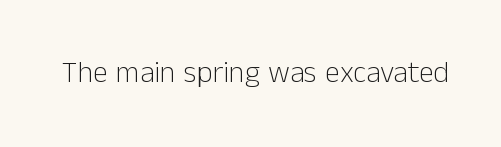
Q: Is the text bold? A: No.
Q: Is the text italic (slanted)? A: No, it is upright.
Q: Is the typeface a serif or a sans-serif typeface? A: Sans-serif.
Q: Is the text underlined? A: No.
Q: Is the spacing between letters normal or unusually wide? A: Normal.
Q: Width (condensed, normal, or wide)? A: Normal.
Q: Stroke contrast? A: Low.
Q: x-height? A: Medium.
Q: Monospaced? A: No.
